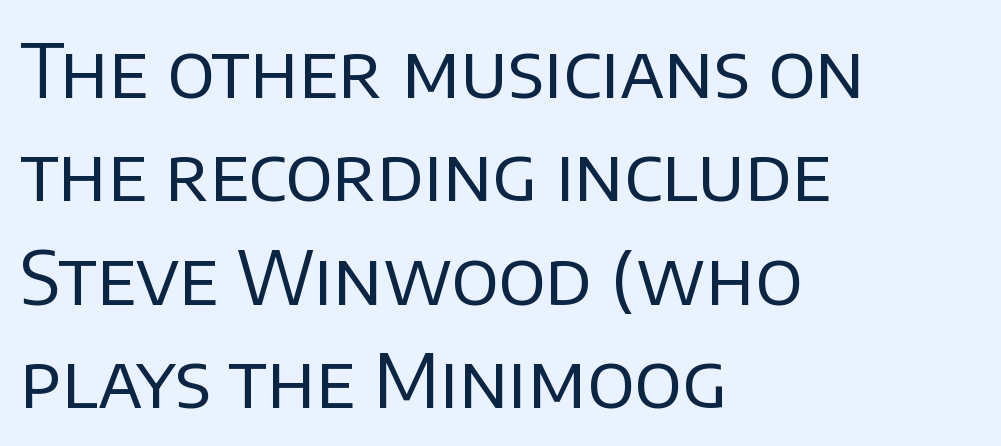
Q: Is the text bold? A: No.
Q: Is the text italic (slanted)? A: No, it is upright.
Q: Is the typeface a serif or a sans-serif typeface? A: Sans-serif.
Q: Is the text underlined? A: No.
Q: How is the paragraph aligned? A: Left-aligned.
Q: Is the spacing between letters normal or unusually wide? A: Normal.
Q: Is the spacing between lines tight, normal or loose? A: Normal.
Q: Width (condensed, normal, or wide)? A: Normal.
Q: Stroke contrast? A: Low.
Q: x-height? A: Large.
Q: Monospaced? A: No.
